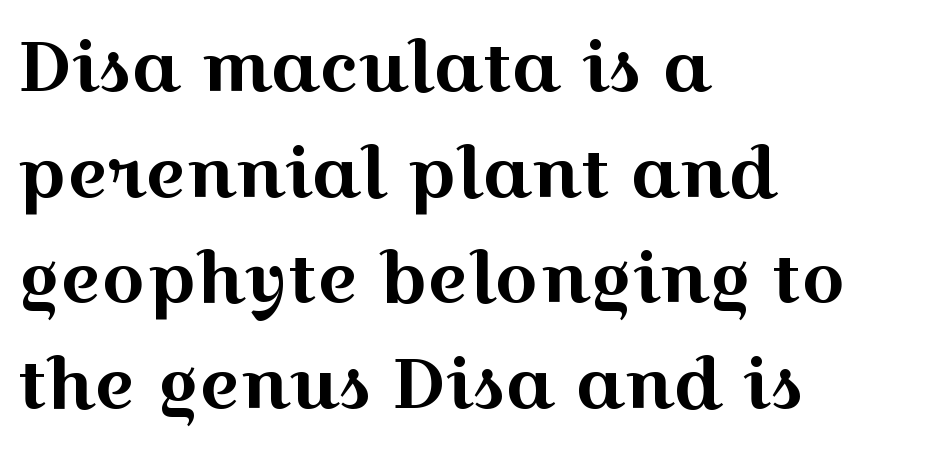
Q: Is the text italic (slanted)? A: No, it is upright.
Q: Is the typeface a serif or a sans-serif typeface? A: Serif.
Q: Is the text underlined? A: No.
Q: How is the paragraph aligned? A: Left-aligned.
Q: Is the spacing between letters normal or unusually wide? A: Normal.
Q: Is the spacing between lines tight, normal or loose? A: Normal.
Q: Width (condensed, normal, or wide)? A: Wide.
Q: x-height? A: Medium.
Q: Monospaced? A: No.
